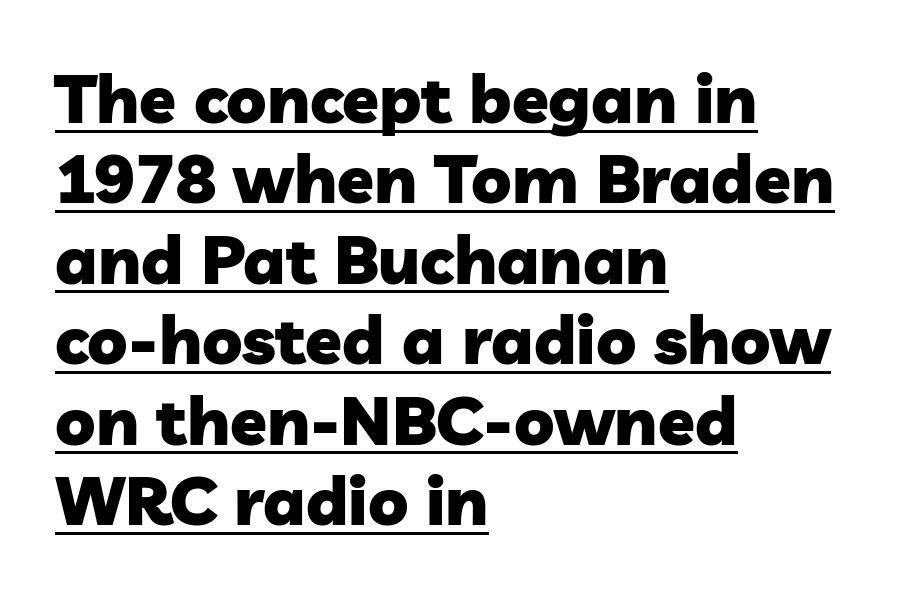
{"serif": "no", "bold": "yes", "weight": "heavy", "width": "normal", "stroke_contrast": "low", "x_height": "medium", "monospaced": "no", "underline": "yes", "align": "left", "line_spacing_ratio": 1.2, "letter_spacing": "normal", "letter_spacing_em": 0.0, "glyph_px": 67}
